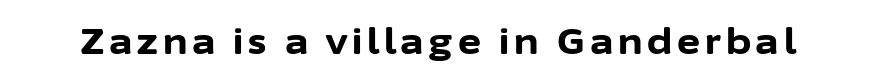
Unlike a traditional serif, this face leaves its strokes unadorned. This sample uses an upright cut, with every glyph sitting square on the baseline. A bare baseline throughout the passage. Do the characters align in a grid? No, the font is proportional. Bold? Absolutely — the strokes are thick and heavy.
